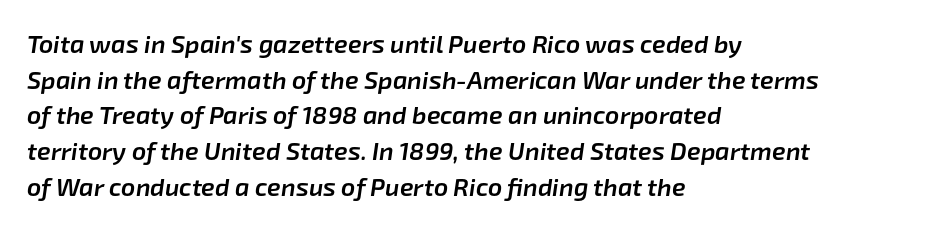
Q: Is the text bold? A: Semi-bold.
Q: Is the text italic (slanted)? A: Yes, it leans right by about 8 degrees.
Q: Is the text underlined? A: No.
Q: How is the paragraph aligned? A: Left-aligned.
Q: Is the spacing between letters normal or unusually wide? A: Normal.
Q: Is the spacing between lines tight, normal or loose? A: Normal.
